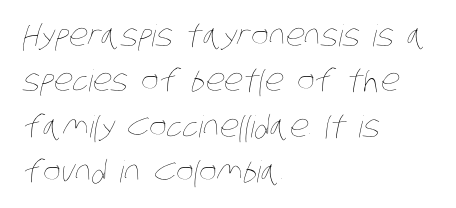
The image shows 30 px thin, condensed type; set left-aligned, normal line spacing (1.51x), normal letter spacing, not underlined; low stroke contrast and a large x-height.
